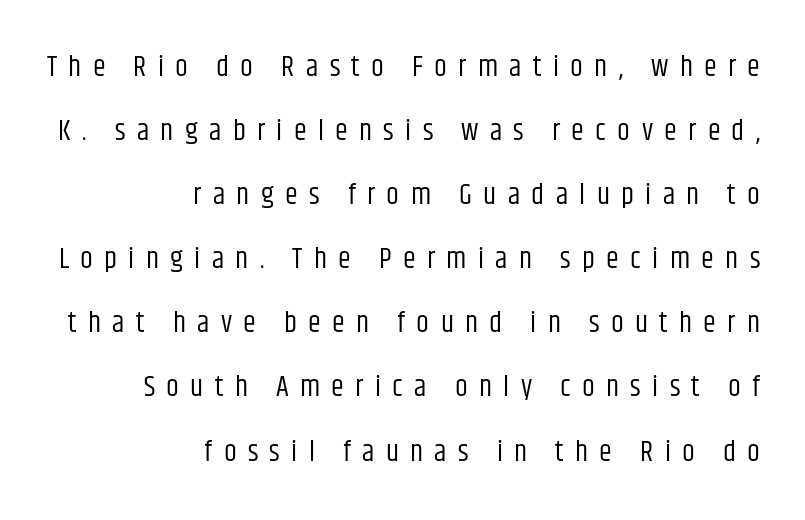
Typographically, this falls in the sans-serif category. The font sits on the lighter half of the weight spectrum, regular included. Notice the wide empty band between every row — that's loose leading. The lines are quadded right. Underlining? Definitely not there.
